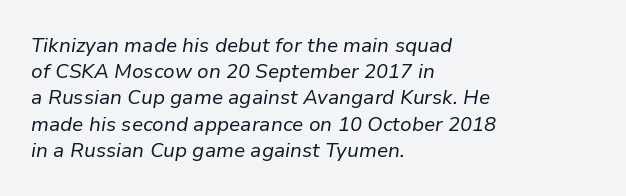
The image shows 20 px text type, italic (leaning right); set left-aligned, normal line spacing (1.31x), normal letter spacing, not underlined.
